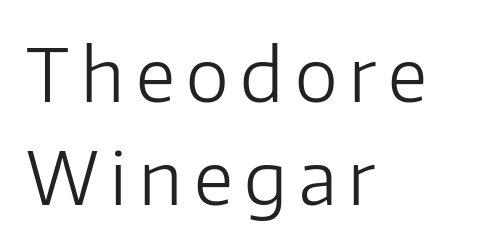
Q: Is the text bold? A: No.
Q: Is the text italic (slanted)? A: No, it is upright.
Q: Is the typeface a serif or a sans-serif typeface? A: Sans-serif.
Q: Is the text underlined? A: No.
Q: How is the paragraph aligned? A: Left-aligned.
Q: Is the spacing between lines tight, normal or loose? A: Normal.
Q: Width (condensed, normal, or wide)? A: Normal.
Q: Stroke contrast? A: Low.
Q: x-height? A: Medium.
Q: Monospaced? A: No.
